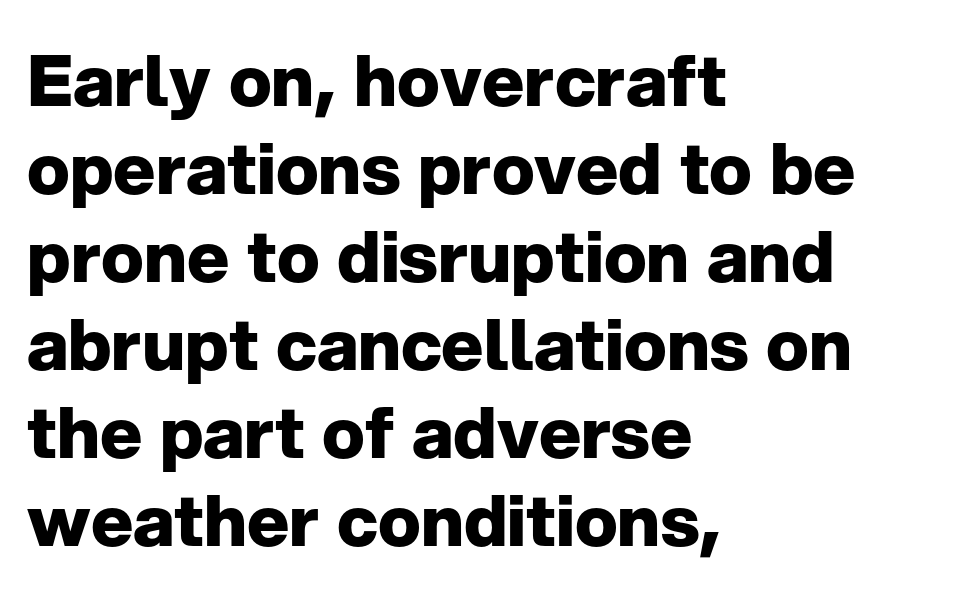
Rendered with straight, roman letterforms. One-word summary of the alignment: left. Inter-character spacing is left at the font's built-in metrics. Chunky letters — that's bold for sure. The space beneath each line is pristine and unruled.
